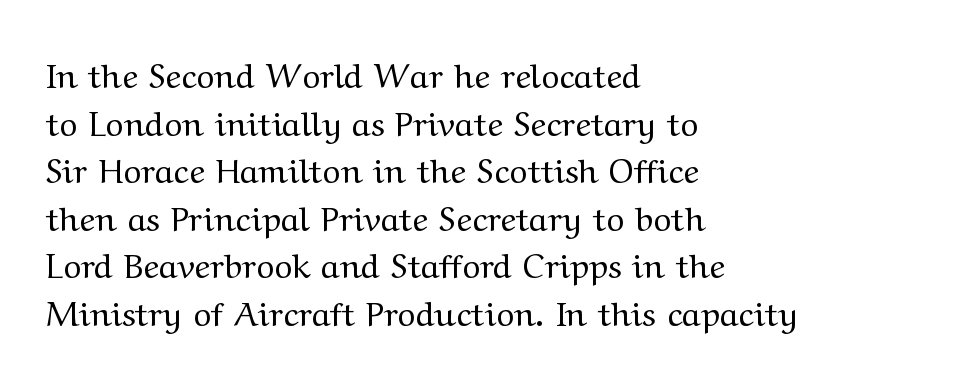
The image shows 34 px regular-weight, wide serif type, upright; set left-aligned, normal line spacing (1.4x), normal letter spacing, not underlined; medium stroke contrast and a medium x-height.
